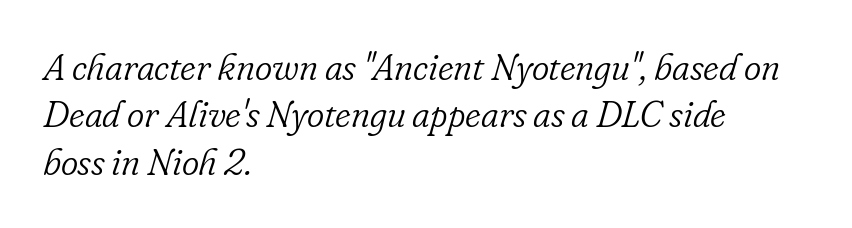
Letters rest on an invisible, unmarked baseline. Tall strokes in this sample are angled rather than plumb. This sample uses plain, unmodified letter spacing. Each line starts at the same left margin while the right side varies. Whoever set this chose a conventional vertical rhythm.
